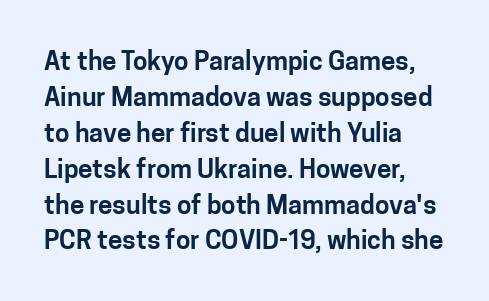
{"italic": "no", "underline": "no", "align": "left", "line_spacing": "normal", "line_spacing_ratio": 1.38, "letter_spacing": "normal", "letter_spacing_em": 0.0, "glyph_px": 26}
